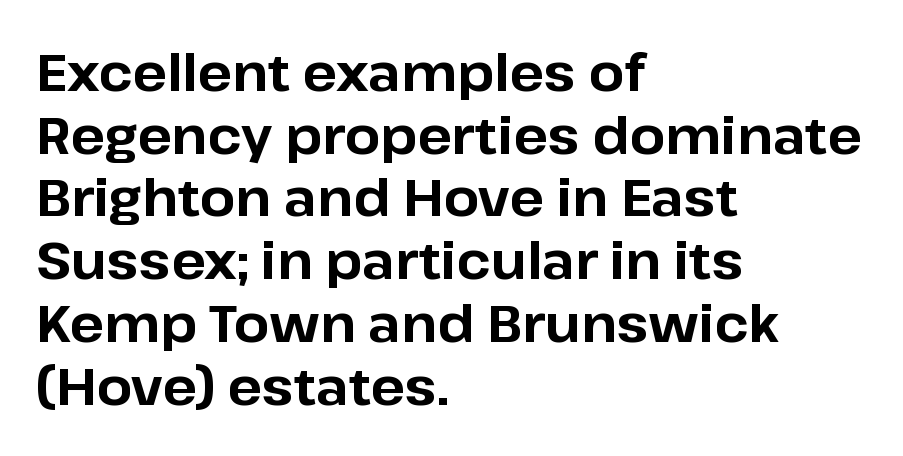
Summary of weight: heavy, a full bold. Check where the strokes stop: nothing finishes them off — pure sans. Letter spacing: default. Each line starts at the same left margin while the right side varies. Nope, not italic — everything's standing straight. These lines are rendered in a variable-pitch font.
